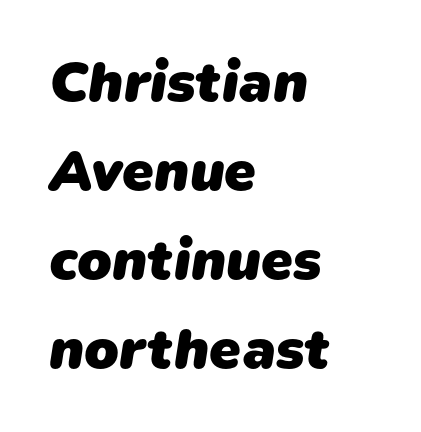
Each letter keeps its own natural width here, so spacing adapts to shape. The passage shown is typeset with a sans-serif family. Clear beneath every line of the passage. Teacher's note: observe the even left margin — that is flush-left alignment. Caption: bold face, heavy strokes.
